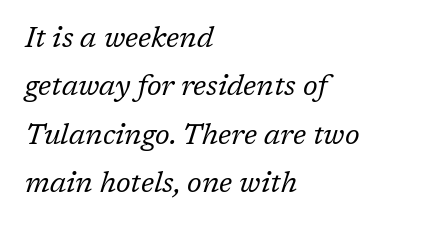
{"serif": "yes", "italic": "yes", "lean": "right", "slant_degrees": 17, "bold": "no", "weight": "regular", "width": "normal", "stroke_contrast": "low", "x_height": "medium", "monospaced": "no", "underline": "no", "align": "left", "line_spacing": "normal", "line_spacing_ratio": 1.67, "letter_spacing": "normal", "letter_spacing_em": 0.0, "glyph_px": 29}
